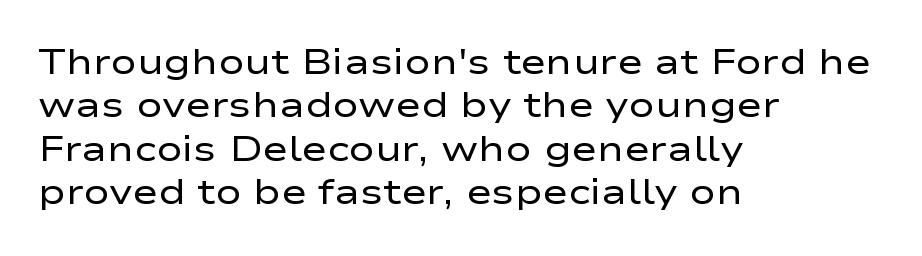
The type family on display is of the sans-serif kind. Letters rest on an invisible, unmarked baseline. A classic flush-left, rag-right setting is used for this passage. Observe the ordinary spacing: letters are neighbours, not strangers. Stems and bowls with no extra thickness — not bold.
